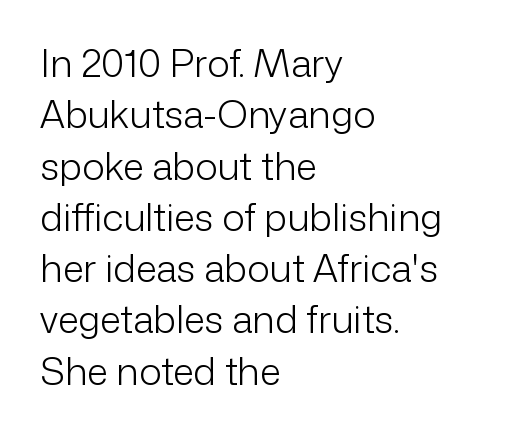
Examine the stroke ends and you'll find no serifs. The typography opts for an upright posture over an oblique one. Stroke mass is kept to a normal reading level or below. Plain, unruled lines of type.
